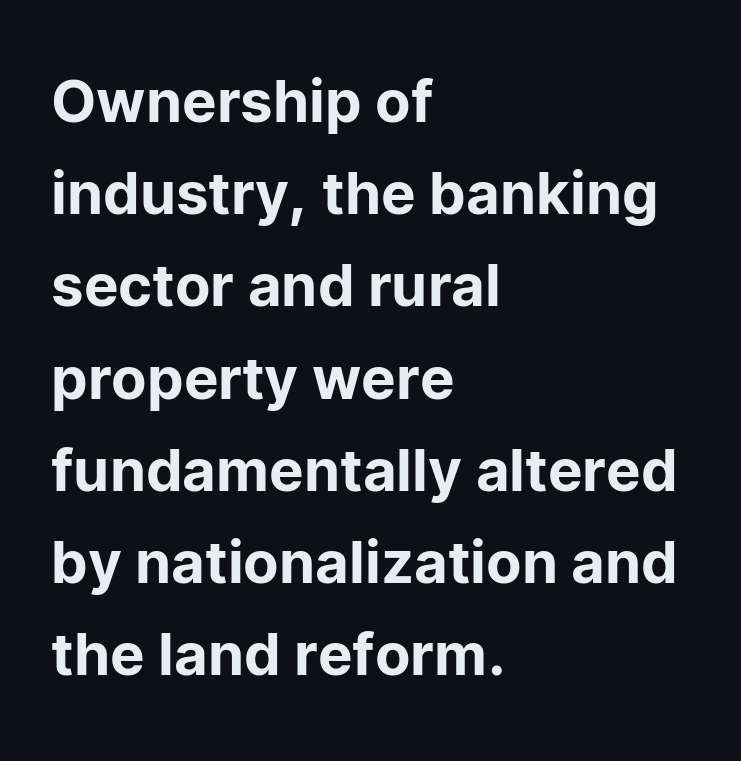
Q: Is the text italic (slanted)? A: No, it is upright.
Q: Is the typeface a serif or a sans-serif typeface? A: Sans-serif.
Q: Is the text underlined? A: No.
Q: How is the paragraph aligned? A: Left-aligned.
Q: Is the spacing between letters normal or unusually wide? A: Normal.
Q: Is the spacing between lines tight, normal or loose? A: Normal.
Q: Width (condensed, normal, or wide)? A: Normal.
Q: Stroke contrast? A: Low.
Q: x-height? A: Medium.
Q: Monospaced? A: No.
